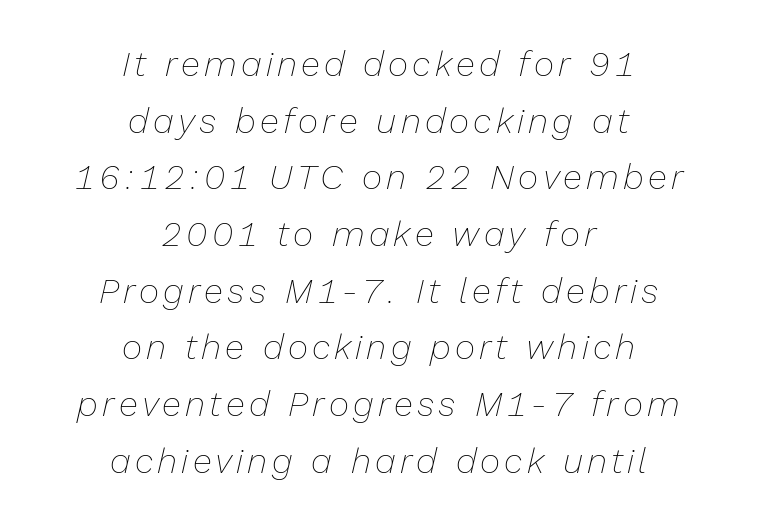
The image shows 35 px thin type, italic (leaning right); set centered, normal line spacing (1.62x), not underlined; low stroke contrast and a medium x-height.
